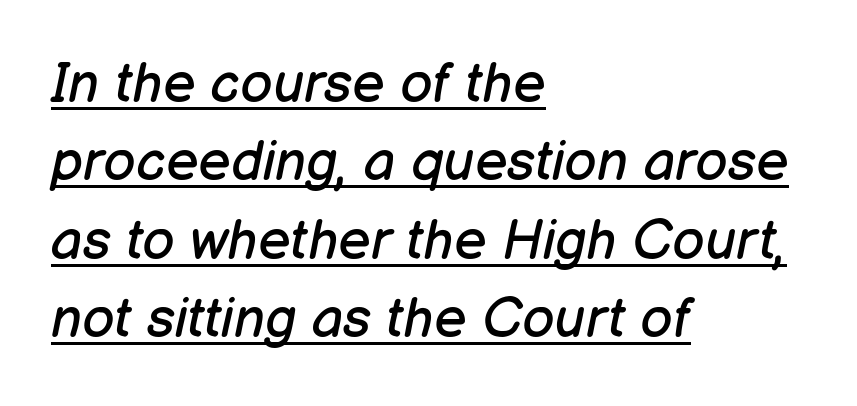
Q: Is the text bold? A: No.
Q: Is the text italic (slanted)? A: Yes, it leans right by about 12 degrees.
Q: Is the text underlined? A: Yes.
Q: How is the paragraph aligned? A: Left-aligned.
Q: Is the spacing between letters normal or unusually wide? A: Normal.
Q: Is the spacing between lines tight, normal or loose? A: Normal.
Q: Width (condensed, normal, or wide)? A: Normal.
Q: Stroke contrast? A: Low.
Q: x-height? A: Medium.
Q: Monospaced? A: No.
